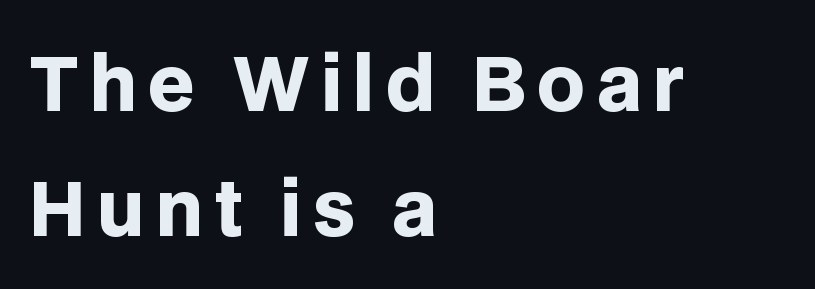
{"serif": "no", "italic": "no", "bold": "yes", "weight": "heavy", "width": "normal", "stroke_contrast": "low", "x_height": "large", "monospaced": "no", "underline": "no", "align": "left", "line_spacing": "normal", "line_spacing_ratio": 1.69, "glyph_px": 74}
